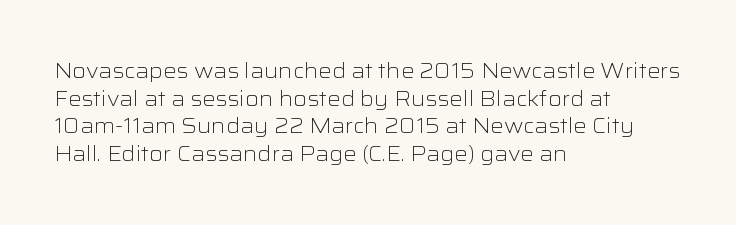
Q: Is the text bold? A: No.
Q: Is the text italic (slanted)? A: No, it is upright.
Q: Is the text underlined? A: No.
Q: How is the paragraph aligned? A: Left-aligned.
Q: Is the spacing between letters normal or unusually wide? A: Normal.
Q: Is the spacing between lines tight, normal or loose? A: Normal.
